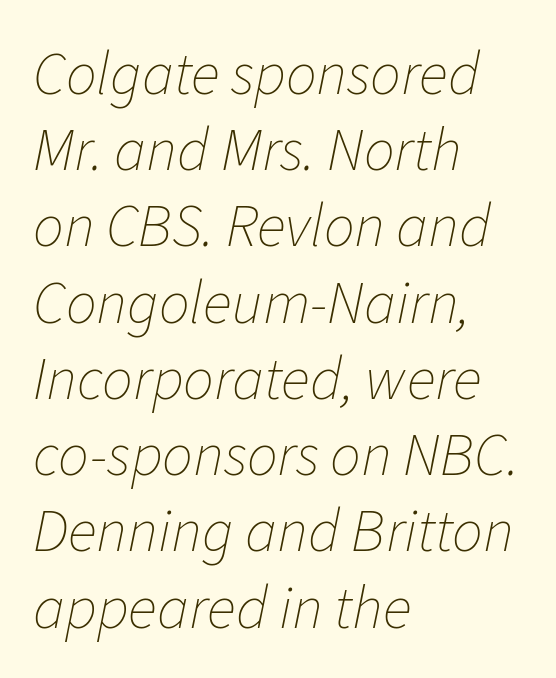
The image shows 61 px thin type, italic (leaning right); set left-aligned, normal line spacing (1.25x), normal letter spacing, not underlined; low stroke contrast and a medium x-height.
